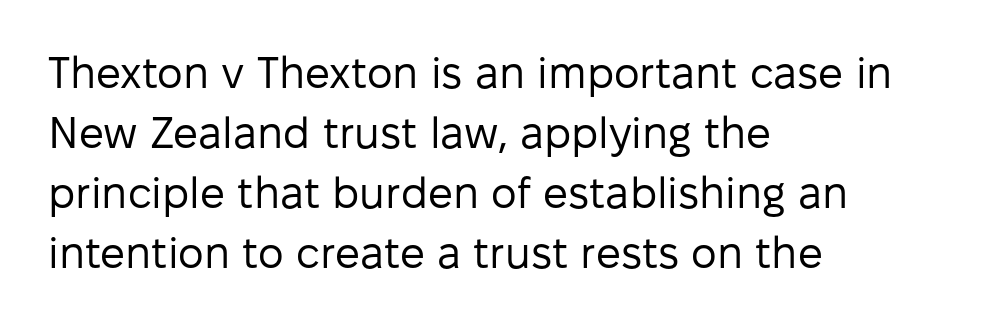
The typeface chosen for these lines omits serifs. The space beneath each line is pristine and unruled. The letterforms sit at book weight or below. Spacing verdict: proportional, widths tailored to each character. Nothing unusual about the tracking: characters are spaced as the font intends.
